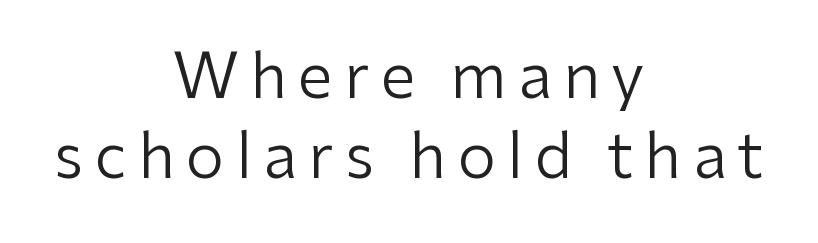
The foot of each line stays bare and open. Students, observe: this is what conventionally led text looks like. Heaviness? Minimal to ordinary, like unemphasized prose. It's the straight-up-and-down kind of type.
